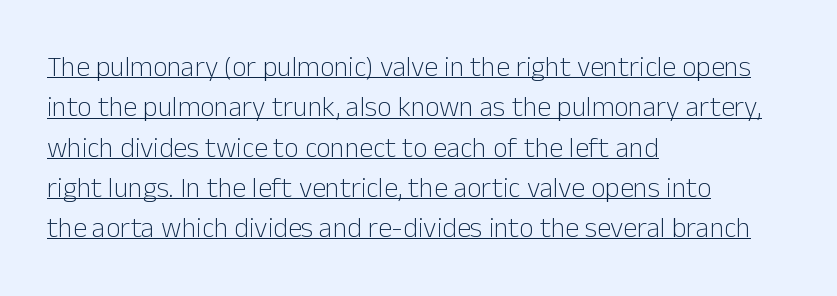
Q: Is the text bold? A: No.
Q: Is the text italic (slanted)? A: No, it is upright.
Q: Is the typeface a serif or a sans-serif typeface? A: Sans-serif.
Q: Is the text underlined? A: Yes.
Q: How is the paragraph aligned? A: Left-aligned.
Q: Is the spacing between letters normal or unusually wide? A: Normal.
Q: Is the spacing between lines tight, normal or loose? A: Normal.
Q: Width (condensed, normal, or wide)? A: Normal.
Q: Stroke contrast? A: Low.
Q: x-height? A: Medium.
Q: Monospaced? A: No.
